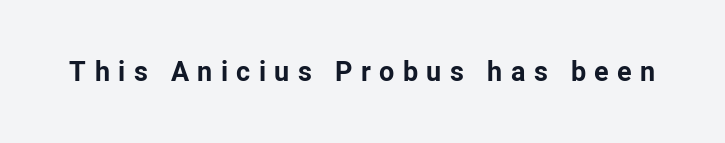
Does the lettering tilt? It doesn't — this is upright. Thick stems and heavy bowls — unmistakably bold. The gap between lines stays unmarked. This rendering widens character spacing well past its baseline value.
